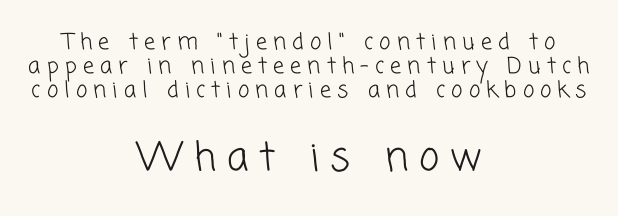
Q: Is the text bold? A: No.
Q: Is the typeface a serif or a sans-serif typeface? A: Sans-serif.
Q: Is the text underlined? A: No.
Q: How is the paragraph aligned? A: Centered.
Q: Is the spacing between letters normal or unusually wide? A: Unusually wide.
Q: Is the spacing between lines tight, normal or loose? A: Tight.
Q: Which block of text is set in a larger size, the first (top) or the second (bottom)? A: The second (bottom) one.
Q: Width (condensed, normal, or wide)? A: Normal.
Q: Stroke contrast? A: Low.
Q: x-height? A: Medium.
Q: Monospaced? A: No.
